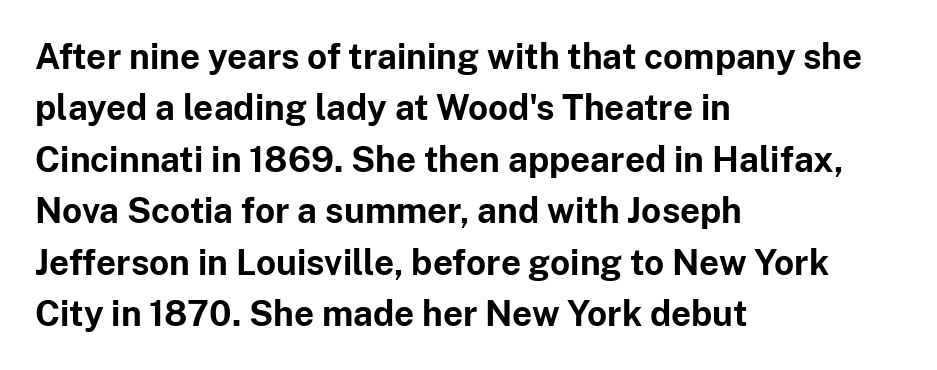
The line texture is even and compact thanks to regular tracking. A typesetter would mark this as roman, not italic. Looks like regular typesetting: each glyph gets only the width it needs. The designer left line spacing at the default. Set as a true bold cut, around the 700 mark. Plain, unruled lines of type.
